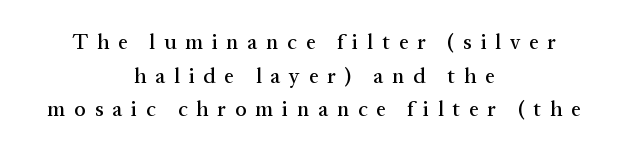
Nope, not italic — everything's standing straight. The paragraph shown floats in the horizontal middle. Has an underline been added? It has not. Spacing between characters has been opened up far beyond the box default.
